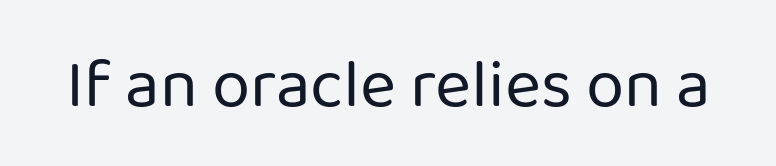
The image shows 69 px regular-weight sans-serif type, upright; set normal letter spacing, not underlined; low stroke contrast and a medium x-height.
